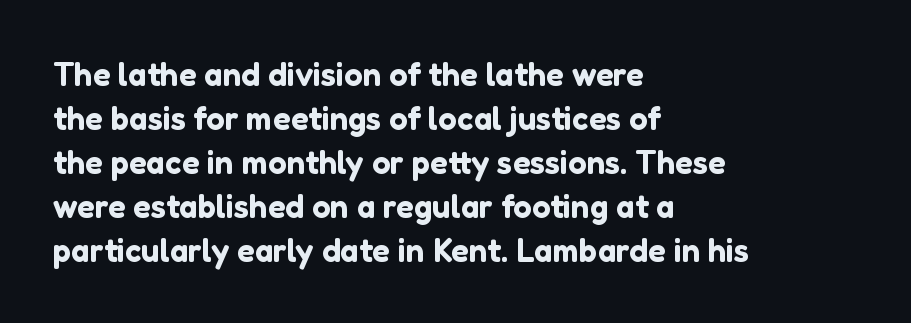
{"serif": "no", "italic": "no", "width": "normal", "stroke_contrast": "low", "x_height": "medium", "monospaced": "no", "underline": "no", "align": "left", "line_spacing": "normal", "line_spacing_ratio": 1.33, "letter_spacing": "normal", "letter_spacing_em": 0.0, "glyph_px": 33}
